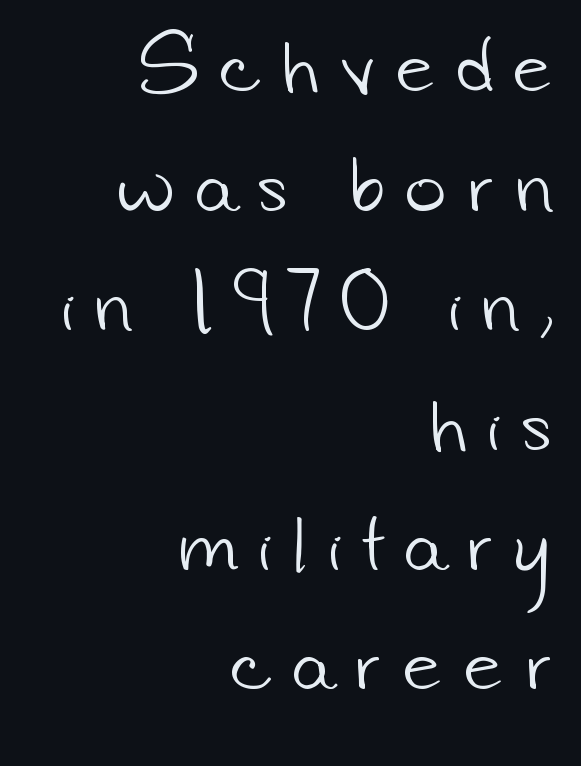
Q: Is the text bold? A: No.
Q: Is the typeface a serif or a sans-serif typeface? A: Sans-serif.
Q: Is the text underlined? A: No.
Q: How is the paragraph aligned? A: Right-aligned.
Q: Is the spacing between letters normal or unusually wide? A: Unusually wide.
Q: Width (condensed, normal, or wide)? A: Normal.
Q: Stroke contrast? A: Low.
Q: x-height? A: Small.
Q: Monospaced? A: No.
